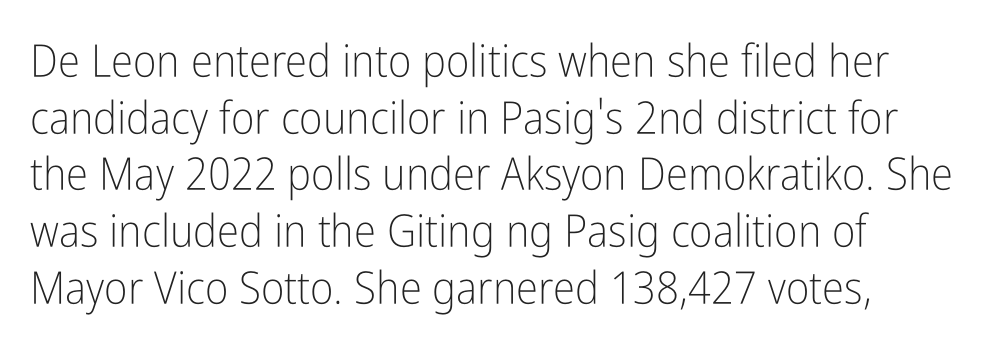
The image shows 45 px light, condensed sans-serif type, upright; set left-aligned, normal line spacing (1.26x), normal letter spacing, not underlined; low stroke contrast and a medium x-height.
